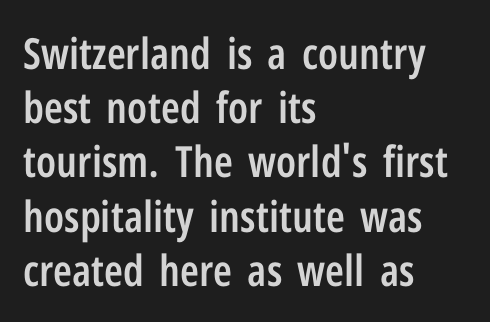
{"serif": "no", "italic": "no", "bold": "semi", "weight": "semibold", "width": "condensed", "stroke_contrast": "low", "x_height": "medium", "monospaced": "no", "underline": "no", "align": "left", "line_spacing": "normal", "line_spacing_ratio": 1.26, "letter_spacing": "normal", "letter_spacing_em": 0.0, "glyph_px": 43}
